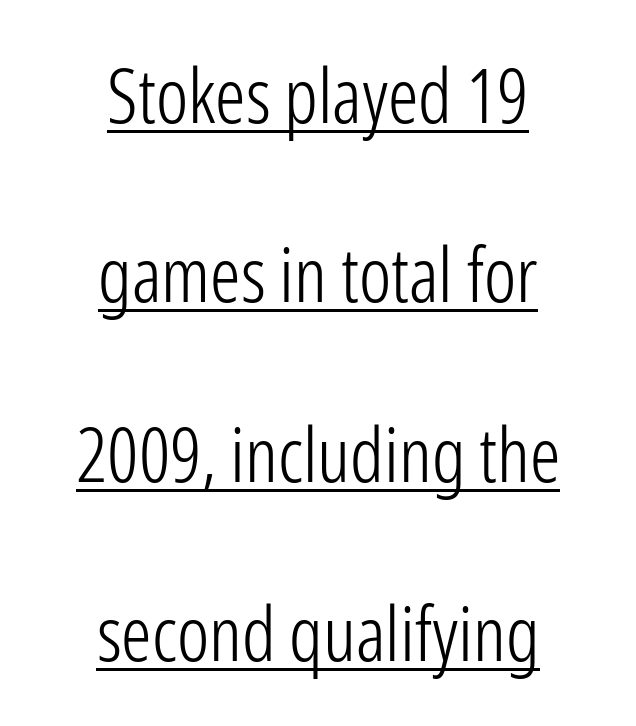
{"serif": "no", "italic": "no", "bold": "no", "weight": "light", "width": "condensed", "stroke_contrast": "low", "x_height": "medium", "monospaced": "no", "underline": "yes", "align": "center", "line_spacing": "loose", "line_spacing_ratio": 2.36, "letter_spacing": "normal", "letter_spacing_em": 0.0, "glyph_px": 76}
